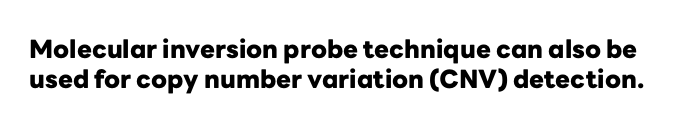
{"italic": "no", "bold": "yes", "underline": "no", "line_spacing_ratio": 1.2, "letter_spacing": "normal", "letter_spacing_em": 0.0, "glyph_px": 25}
